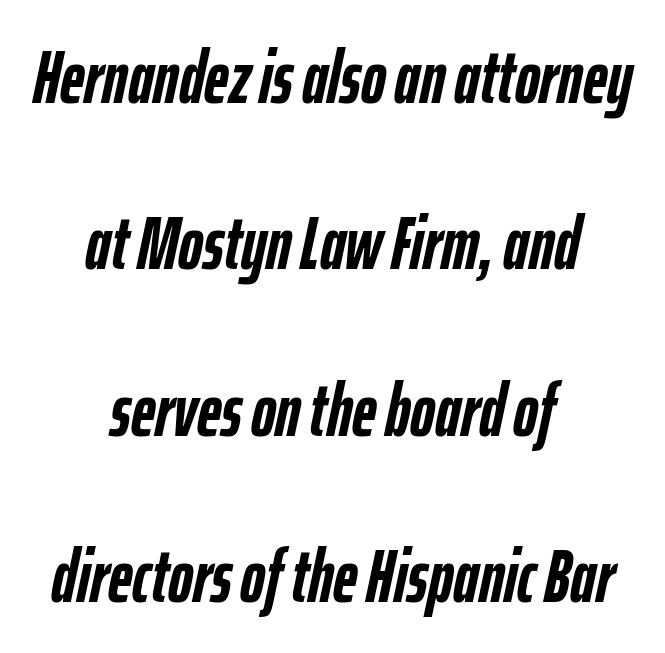
The image shows 75 px semibold, condensed type, italic (leaning right); set centered, loose line spacing (2.22x), normal letter spacing, not underlined; low stroke contrast and a medium x-height.
